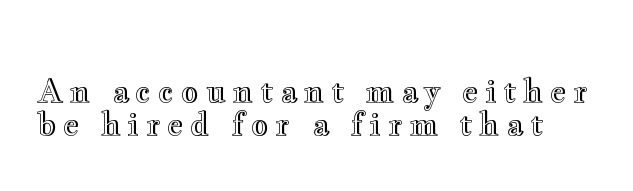
Q: Is the text italic (slanted)? A: No, it is upright.
Q: Is the text underlined? A: No.
Q: Is the spacing between letters normal or unusually wide? A: Unusually wide.
Q: Is the spacing between lines tight, normal or loose? A: Tight.
Q: Width (condensed, normal, or wide)? A: Wide.
Q: x-height? A: Small.
Q: Monospaced? A: No.
